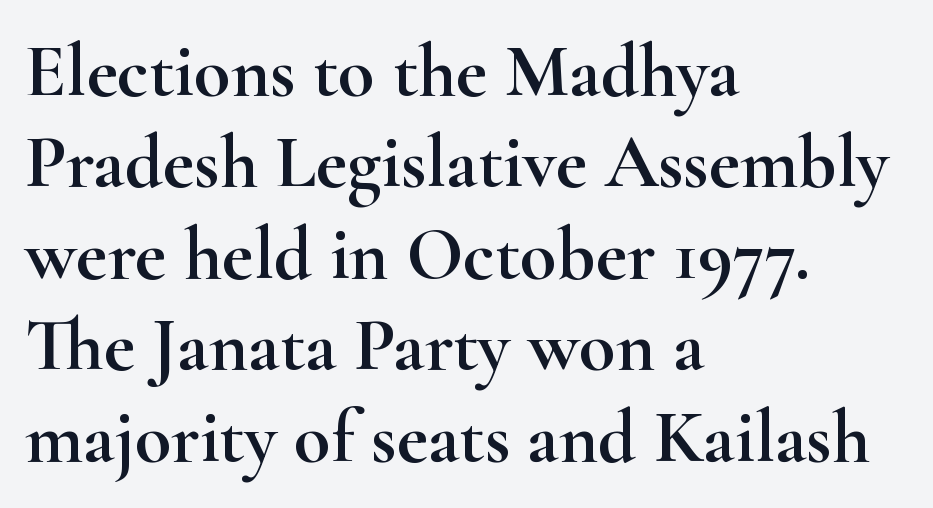
The image shows 75 px wide serif type, upright; set left-aligned, line spacing 1.22x, normal letter spacing, not underlined; high stroke contrast and a small x-height.
